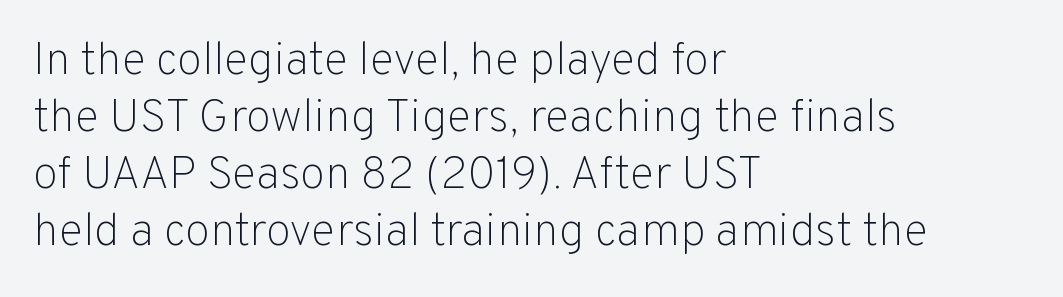
Q: Is the text bold? A: No.
Q: Is the text italic (slanted)? A: No, it is upright.
Q: Is the typeface a serif or a sans-serif typeface? A: Sans-serif.
Q: Is the text underlined? A: No.
Q: How is the paragraph aligned? A: Left-aligned.
Q: Is the spacing between letters normal or unusually wide? A: Normal.
Q: Width (condensed, normal, or wide)? A: Normal.
Q: Stroke contrast? A: Low.
Q: x-height? A: Medium.
Q: Monospaced? A: No.
